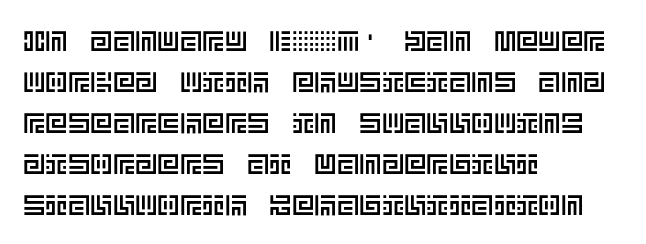
Q: Is the text italic (slanted)? A: No, it is upright.
Q: Is the text underlined? A: No.
Q: How is the paragraph aligned? A: Left-aligned.
Q: Is the spacing between letters normal or unusually wide? A: Normal.
Q: Is the spacing between lines tight, normal or loose? A: Normal.
Q: Width (condensed, normal, or wide)? A: Normal.
Q: x-height? A: Large.
